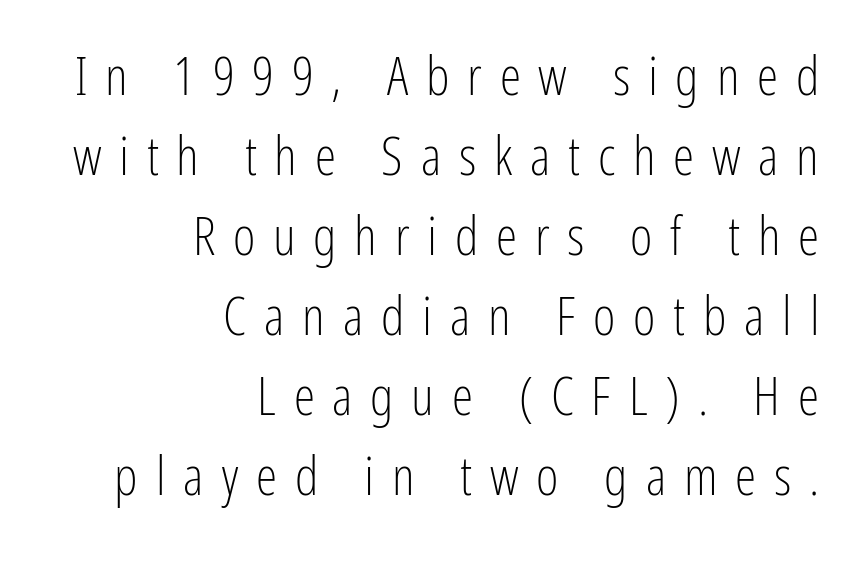
Q: Is the text bold? A: No.
Q: Is the text italic (slanted)? A: No, it is upright.
Q: Is the typeface a serif or a sans-serif typeface? A: Sans-serif.
Q: Is the text underlined? A: No.
Q: How is the paragraph aligned? A: Right-aligned.
Q: Is the spacing between letters normal or unusually wide? A: Unusually wide.
Q: Is the spacing between lines tight, normal or loose? A: Normal.
Q: Width (condensed, normal, or wide)? A: Condensed.
Q: Stroke contrast? A: Low.
Q: x-height? A: Medium.
Q: Monospaced? A: No.
